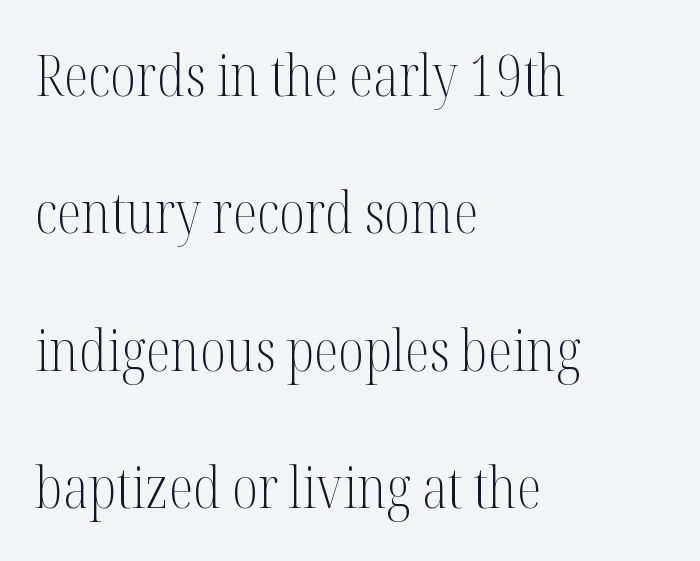
The image shows 57 px light, condensed serif type, upright; set left-aligned, loose line spacing (2.41x), normal letter spacing, not underlined; medium stroke contrast and a medium x-height.
